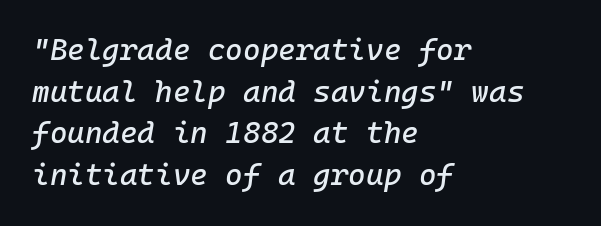
Q: Is the text italic (slanted)? A: Yes, it leans right by about 10 degrees.
Q: Is the text underlined? A: No.
Q: How is the paragraph aligned? A: Left-aligned.
Q: Is the spacing between letters normal or unusually wide? A: Normal.
Q: Is the spacing between lines tight, normal or loose? A: Normal.
Q: Width (condensed, normal, or wide)? A: Normal.
Q: Stroke contrast? A: Low.
Q: x-height? A: Medium.
Q: Monospaced? A: Yes.
